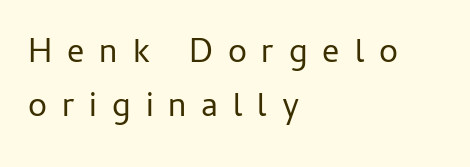
The vertical gap from one line to the next is medium. You could not count columns in this text — the font is proportionally spaced. This is roman type, the default non-slanted kind. Clear beneath every line of the passage.
